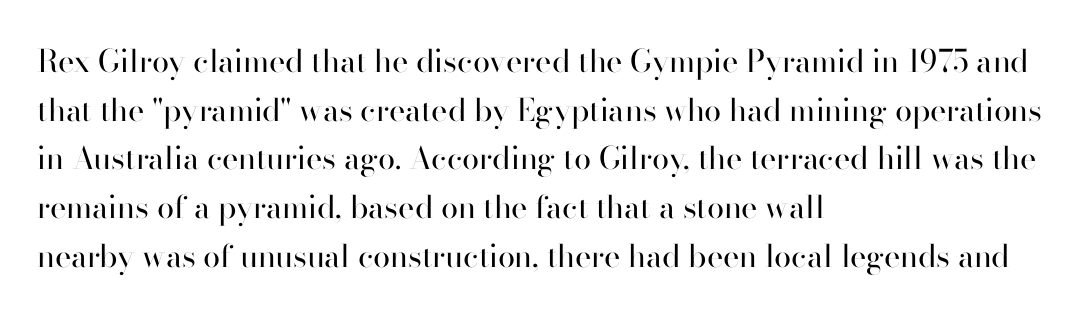
{"serif": "no", "italic": "no", "bold": "no", "weight": "regular", "width": "normal", "stroke_contrast": "high", "x_height": "small", "monospaced": "no", "underline": "no", "align": "left", "line_spacing": "normal", "line_spacing_ratio": 1.57, "letter_spacing": "normal", "letter_spacing_em": 0.0, "glyph_px": 31}
